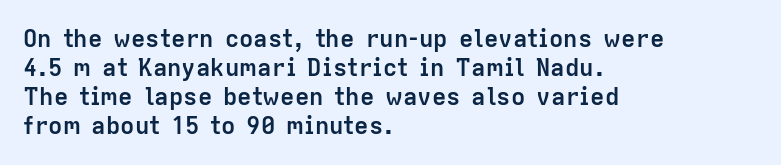
Q: Is the text bold? A: Yes.
Q: Is the text italic (slanted)? A: No, it is upright.
Q: Is the text underlined? A: No.
Q: How is the paragraph aligned? A: Left-aligned.
Q: Is the spacing between letters normal or unusually wide? A: Normal.
